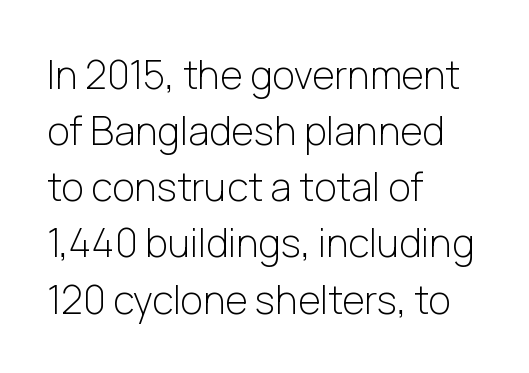
The image shows 39 px light sans-serif type, upright; set left-aligned, normal line spacing (1.44x), normal letter spacing, not underlined; low stroke contrast and a medium x-height.
